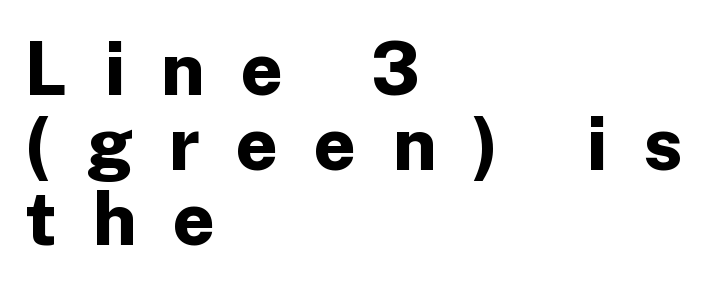
The image shows 73 px bold sans-serif type, upright; set left-aligned, tight line spacing (1.03x), unusually wide letter spacing (+0.5 em), not underlined; low stroke contrast and a medium x-height.
